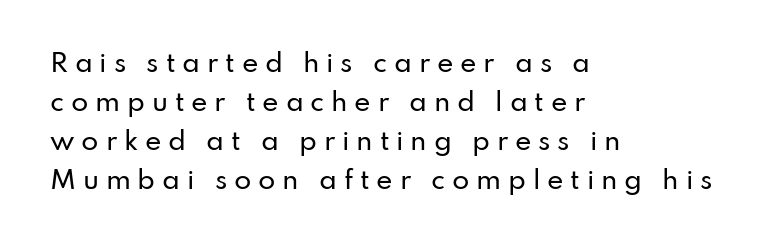
Q: Is the text italic (slanted)? A: No, it is upright.
Q: Is the text underlined? A: No.
Q: How is the paragraph aligned? A: Left-aligned.
Q: Is the spacing between letters normal or unusually wide? A: Unusually wide.
Q: Is the spacing between lines tight, normal or loose? A: Normal.
